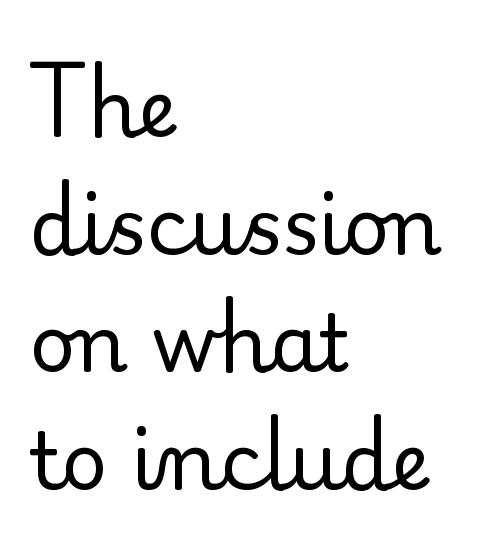
Q: Is the text bold? A: No.
Q: Is the text italic (slanted)? A: No, it is upright.
Q: Is the typeface a serif or a sans-serif typeface? A: Serif.
Q: Is the text underlined? A: No.
Q: How is the paragraph aligned? A: Left-aligned.
Q: Is the spacing between letters normal or unusually wide? A: Normal.
Q: Is the spacing between lines tight, normal or loose? A: Normal.
Q: Width (condensed, normal, or wide)? A: Normal.
Q: Stroke contrast? A: Low.
Q: x-height? A: Small.
Q: Monospaced? A: No.
